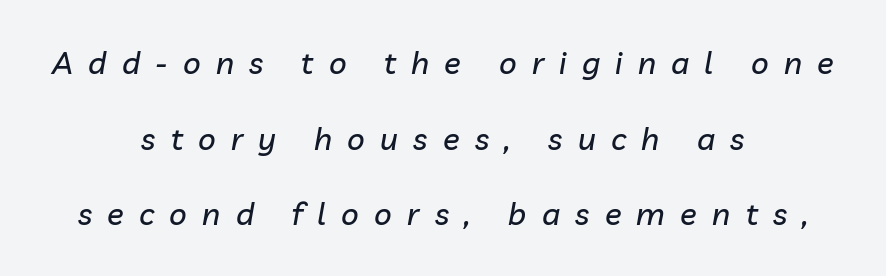
{"italic": "yes", "lean": "right", "slant_degrees": 10, "width": "normal", "stroke_contrast": "low", "x_height": "medium", "monospaced": "no", "underline": "no", "align": "center", "line_spacing": "loose", "line_spacing_ratio": 2.44, "letter_spacing": "wide", "letter_spacing_em": 0.49, "glyph_px": 31}
